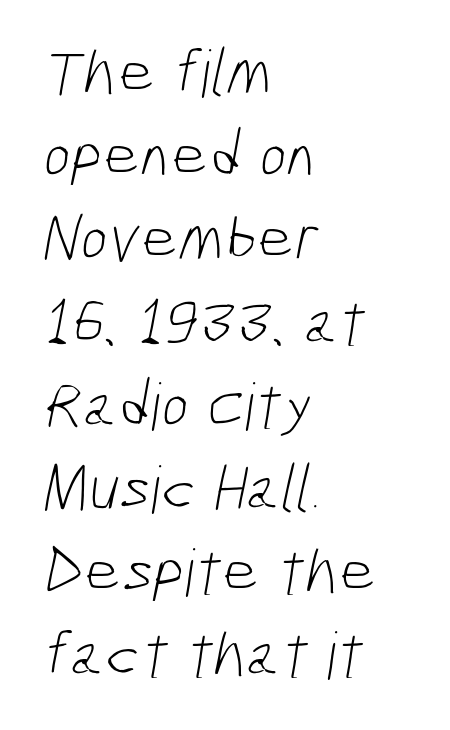
{"serif": "no", "bold": "no", "weight": "light", "width": "condensed", "stroke_contrast": "low", "x_height": "medium", "monospaced": "no", "underline": "no", "align": "left", "line_spacing": "normal", "line_spacing_ratio": 1.28, "letter_spacing": "normal", "letter_spacing_em": 0.0, "glyph_px": 65}
